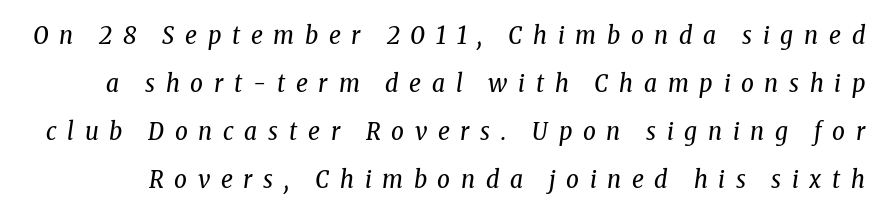
Q: Is the text bold? A: No.
Q: Is the text italic (slanted)? A: Yes, it leans right by about 8 degrees.
Q: Is the text underlined? A: No.
Q: Is the spacing between letters normal or unusually wide? A: Unusually wide.
Q: Is the spacing between lines tight, normal or loose? A: Loose.
